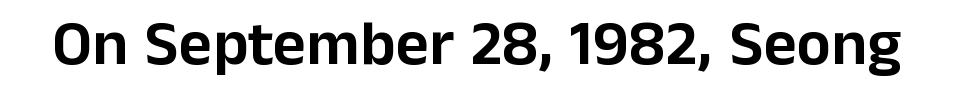
Q: Is the text italic (slanted)? A: No, it is upright.
Q: Is the typeface a serif or a sans-serif typeface? A: Sans-serif.
Q: Is the text underlined? A: No.
Q: Is the spacing between letters normal or unusually wide? A: Normal.
Q: Width (condensed, normal, or wide)? A: Normal.
Q: Stroke contrast? A: Low.
Q: x-height? A: Medium.
Q: Monospaced? A: No.
